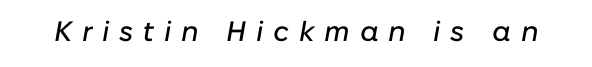
Q: Is the text italic (slanted)? A: Yes, it leans right by about 10 degrees.
Q: Is the text underlined? A: No.
Q: Is the spacing between letters normal or unusually wide? A: Unusually wide.
Q: Width (condensed, normal, or wide)? A: Normal.
Q: Stroke contrast? A: Low.
Q: x-height? A: Medium.
Q: Monospaced? A: No.
